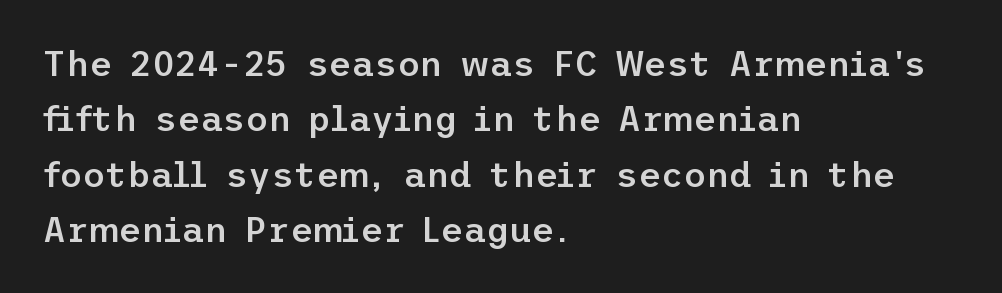
Q: Is the text bold? A: Semi-bold.
Q: Is the text italic (slanted)? A: No, it is upright.
Q: Is the typeface a serif or a sans-serif typeface? A: Sans-serif.
Q: Is the text underlined? A: No.
Q: How is the paragraph aligned? A: Left-aligned.
Q: Is the spacing between letters normal or unusually wide? A: Normal.
Q: Is the spacing between lines tight, normal or loose? A: Normal.
Q: Width (condensed, normal, or wide)? A: Normal.
Q: Stroke contrast? A: Low.
Q: x-height? A: Medium.
